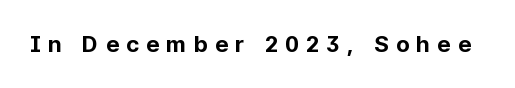
Between one letter and the next there's a generous, obvious gap. Does the lettering tilt? It doesn't — this is upright. I'd describe the lettering as bold — thick and assertive. Letters rest on an invisible, unmarked baseline.
